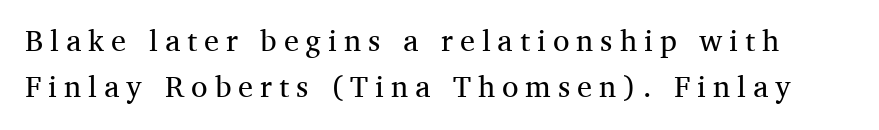
The image shows 30 px regular-weight serif type, upright; set normal line spacing (1.52x), unusually wide letter spacing (+0.23 em), not underlined; medium stroke contrast and a medium x-height.
